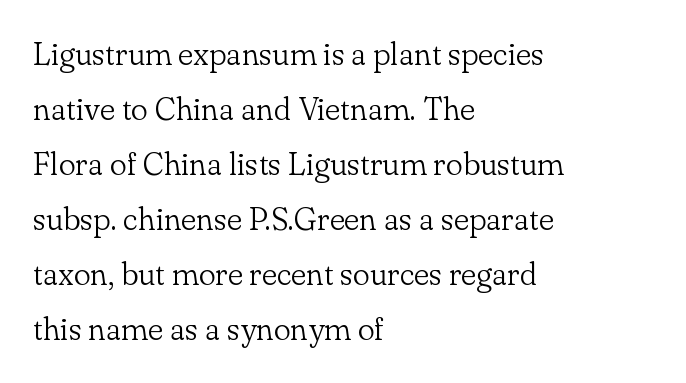
{"serif": "yes", "italic": "no", "bold": "no", "weight": "light", "width": "normal", "stroke_contrast": "low", "x_height": "small", "monospaced": "no", "underline": "no", "align": "left", "line_spacing_ratio": 1.72, "letter_spacing": "normal", "letter_spacing_em": 0.0, "glyph_px": 32}
